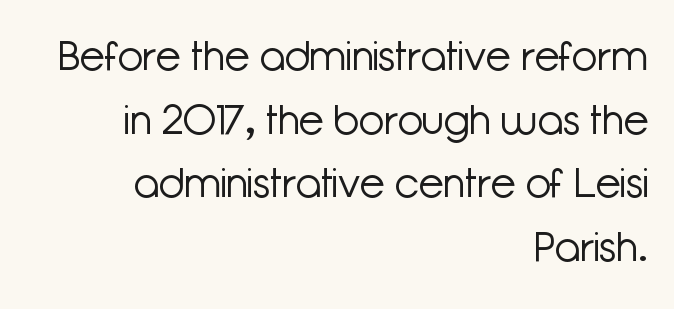
{"serif": "no", "italic": "no", "bold": "no", "weight": "light", "width": "normal", "stroke_contrast": "low", "x_height": "medium", "monospaced": "no", "underline": "no", "align": "right", "line_spacing": "normal", "line_spacing_ratio": 1.55, "letter_spacing": "normal", "letter_spacing_em": 0.0, "glyph_px": 41}
